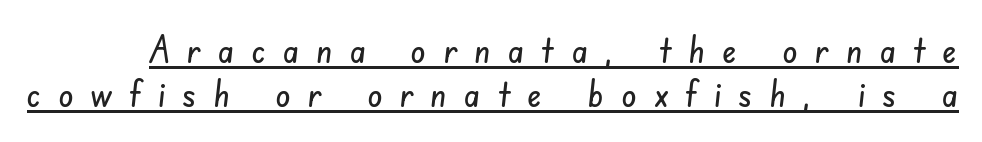
The image shows 38 px condensed sans-serif type; set line spacing 1.17x, unusually wide letter spacing (+0.45 em), underlined; low stroke contrast and a small x-height.
